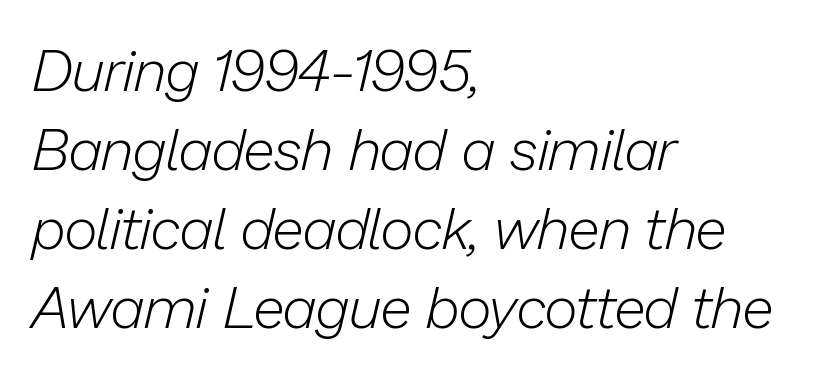
Q: Is the text bold? A: No.
Q: Is the text italic (slanted)? A: Yes, it leans right by about 13 degrees.
Q: Is the text underlined? A: No.
Q: How is the paragraph aligned? A: Left-aligned.
Q: Is the spacing between letters normal or unusually wide? A: Normal.
Q: Is the spacing between lines tight, normal or loose? A: Normal.
Q: Width (condensed, normal, or wide)? A: Normal.
Q: Stroke contrast? A: Low.
Q: x-height? A: Medium.
Q: Monospaced? A: No.
